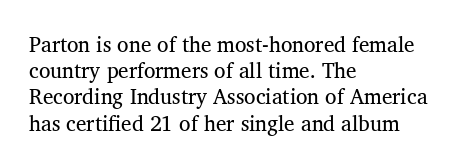
{"italic": "no", "bold": "no", "underline": "no", "align": "left", "line_spacing": "normal", "line_spacing_ratio": 1.25, "letter_spacing": "normal", "letter_spacing_em": 0.0, "glyph_px": 21}
